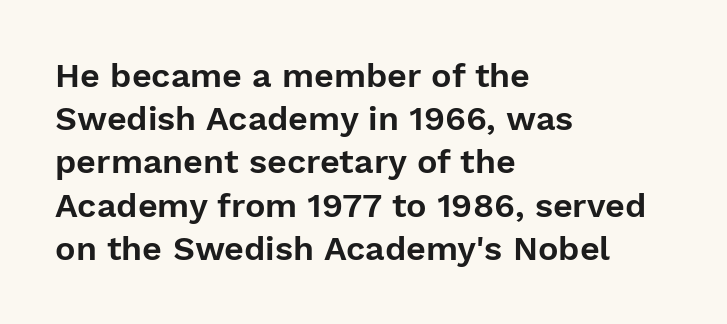
Q: Is the text italic (slanted)? A: No, it is upright.
Q: Is the typeface a serif or a sans-serif typeface? A: Sans-serif.
Q: Is the text underlined? A: No.
Q: How is the paragraph aligned? A: Left-aligned.
Q: Is the spacing between letters normal or unusually wide? A: Normal.
Q: Is the spacing between lines tight, normal or loose? A: Normal.
Q: Width (condensed, normal, or wide)? A: Normal.
Q: Stroke contrast? A: Low.
Q: x-height? A: Medium.
Q: Monospaced? A: No.
